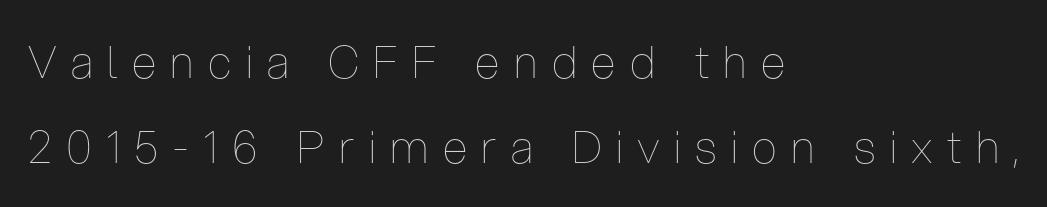
The image shows 45 px thin, condensed type, upright; set left-aligned, line spacing 1.89x, unusually wide letter spacing (+0.32 em), not underlined; low stroke contrast and a medium x-height.
